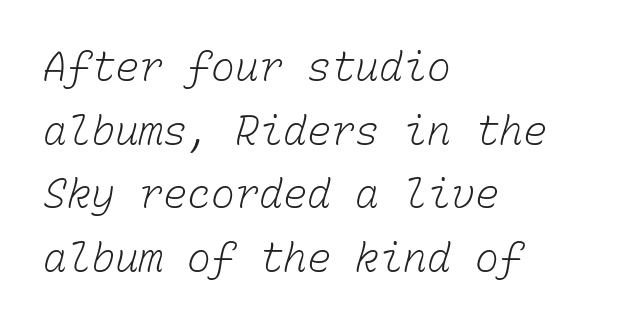
Q: Is the text bold? A: No.
Q: Is the text underlined? A: No.
Q: How is the paragraph aligned? A: Left-aligned.
Q: Is the spacing between letters normal or unusually wide? A: Normal.
Q: Is the spacing between lines tight, normal or loose? A: Normal.
Q: Width (condensed, normal, or wide)? A: Normal.
Q: Stroke contrast? A: Low.
Q: x-height? A: Medium.
Q: Monospaced? A: Yes.
